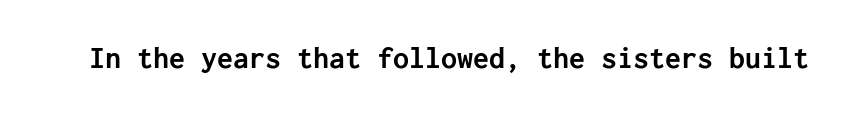
{"serif": "no", "italic": "no", "bold": "yes", "weight": "semibold", "width": "normal", "stroke_contrast": "low", "x_height": "medium", "underline": "no", "letter_spacing": "normal", "letter_spacing_em": 0.0, "glyph_px": 32}
